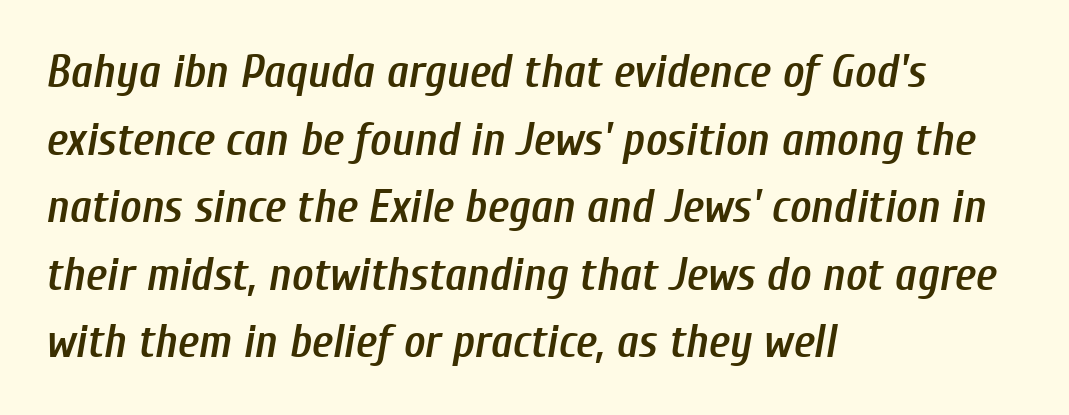
These lines are rendered in a variable-pitch font. The passage shown is semibold, sitting just below true bold. Honestly, the letter spacing is just normal — you wouldn't notice it. The rendering uses a moderate line-height, typical for paragraphs. The font's italic variant was chosen for this text.
